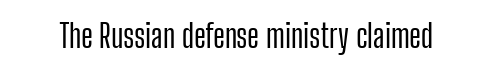
{"serif": "no", "italic": "no", "width": "condensed", "stroke_contrast": "low", "x_height": "medium", "monospaced": "no", "underline": "no", "letter_spacing": "normal", "letter_spacing_em": 0.0, "glyph_px": 32}
